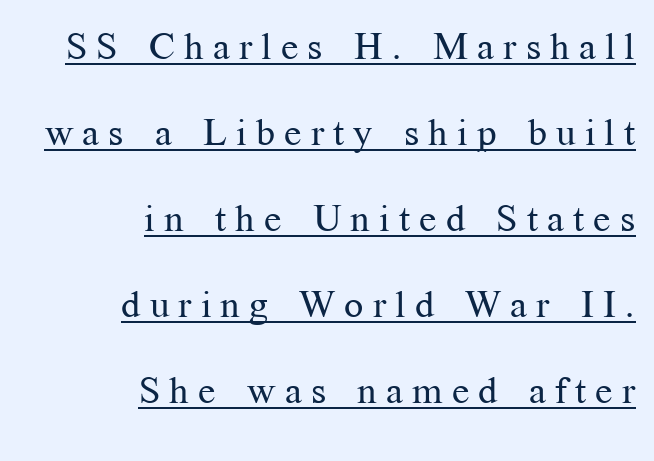
The image shows 38 px regular-weight serif type, upright; set right-aligned, loose line spacing (2.26x), unusually wide letter spacing (+0.24 em), underlined; medium stroke contrast and a medium x-height.
